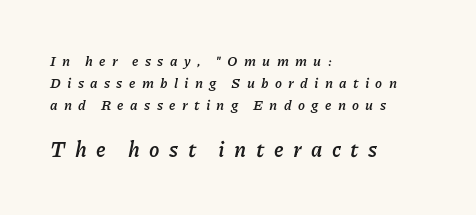
{"italic": "yes", "lean": "right", "slant_degrees": 11, "bold": "yes", "underline": "no", "align": "left", "line_spacing": "normal", "line_spacing_ratio": 1.58, "letter_spacing": "wide", "letter_spacing_em": 0.45, "larger_block": "second", "size_ratio": 1.5, "glyph_px": 21}
